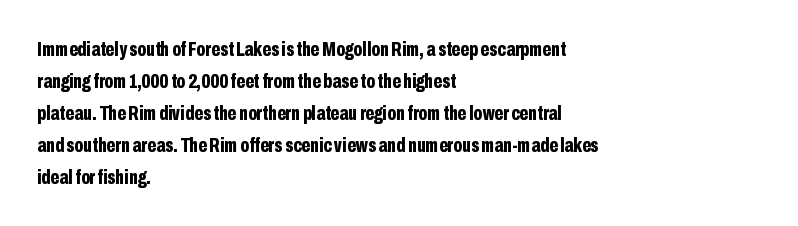
{"italic": "no", "bold": "yes", "underline": "no", "align": "left", "line_spacing": "normal", "line_spacing_ratio": 1.52, "letter_spacing": "normal", "letter_spacing_em": 0.0, "glyph_px": 21}
